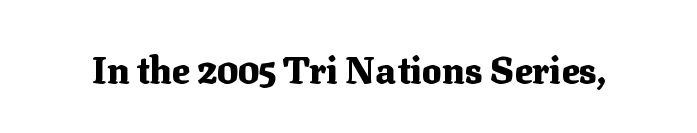
{"serif": "yes", "italic": "no", "bold": "yes", "weight": "heavy", "width": "normal", "stroke_contrast": "medium", "x_height": "medium", "monospaced": "no", "underline": "no", "letter_spacing": "normal", "letter_spacing_em": 0.0, "glyph_px": 37}
